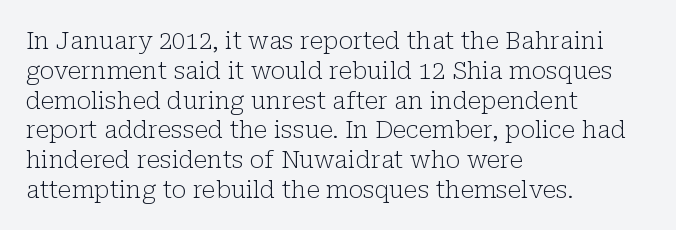
The image shows 24 px text type, upright; set left-aligned, line spacing 1.24x, normal letter spacing, not underlined.
